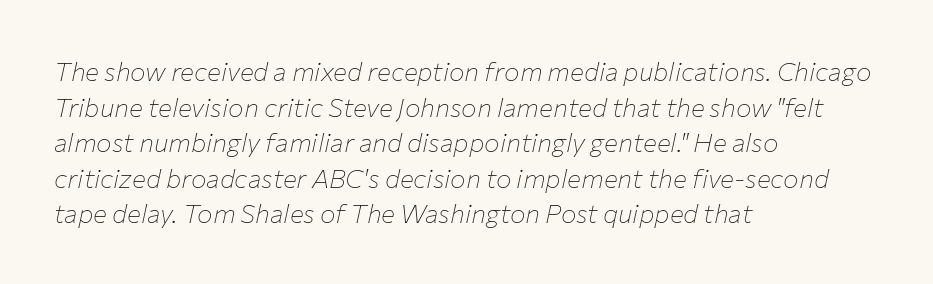
{"italic": "yes", "lean": "right", "slant_degrees": 12, "bold": "no", "underline": "no", "align": "left", "line_spacing": "normal", "line_spacing_ratio": 1.37, "letter_spacing": "normal", "letter_spacing_em": 0.0, "glyph_px": 26}
